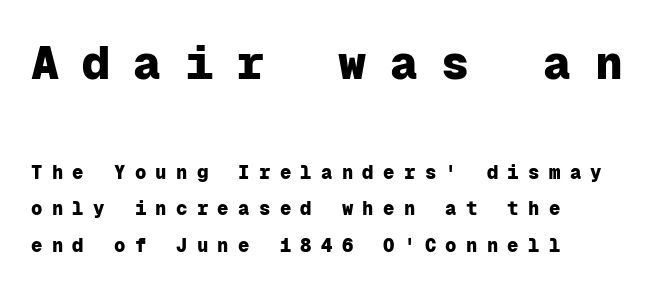
It's the straight-up-and-down kind of type. Substantial extra tracking has been applied to these lines. One-word summary of the alignment: left. This sample has the even, mechanical cadence of fixed-width lettering. Classification — sans serif.
